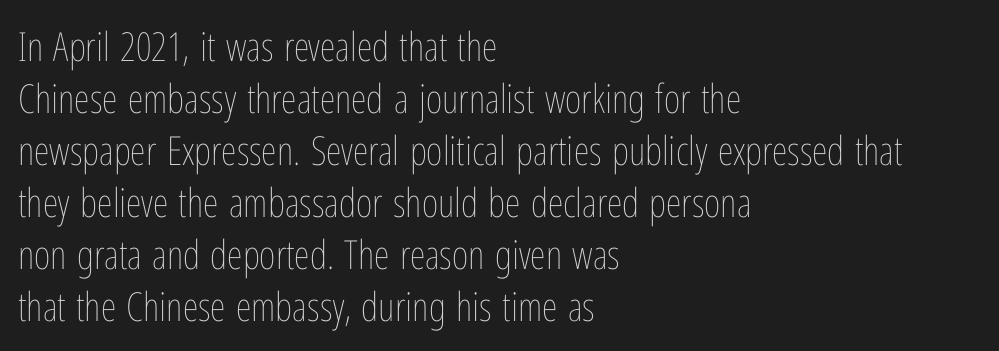
Q: Is the text bold? A: No.
Q: Is the text italic (slanted)? A: No, it is upright.
Q: Is the text underlined? A: No.
Q: How is the paragraph aligned? A: Left-aligned.
Q: Is the spacing between letters normal or unusually wide? A: Normal.
Q: Is the spacing between lines tight, normal or loose? A: Normal.
Q: Width (condensed, normal, or wide)? A: Condensed.
Q: Stroke contrast? A: Low.
Q: x-height? A: Medium.
Q: Monospaced? A: No.
